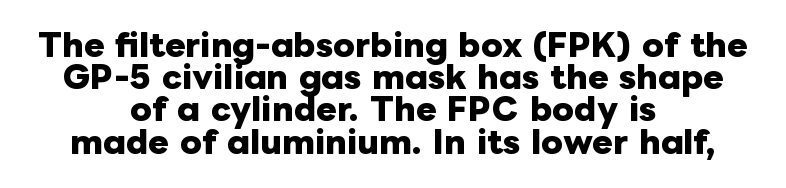
Q: Is the text bold? A: Yes.
Q: Is the text italic (slanted)? A: No, it is upright.
Q: Is the text underlined? A: No.
Q: How is the paragraph aligned? A: Centered.
Q: Is the spacing between letters normal or unusually wide? A: Normal.
Q: Is the spacing between lines tight, normal or loose? A: Tight.
Q: Width (condensed, normal, or wide)? A: Normal.
Q: Stroke contrast? A: Low.
Q: x-height? A: Medium.
Q: Monospaced? A: No.
